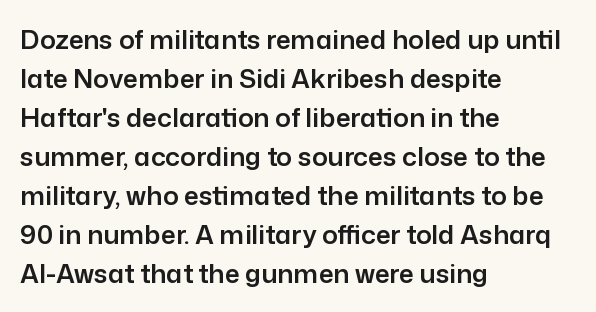
{"italic": "no", "underline": "no", "align": "left", "line_spacing": "normal", "line_spacing_ratio": 1.5, "letter_spacing": "normal", "letter_spacing_em": 0.0, "glyph_px": 26}
